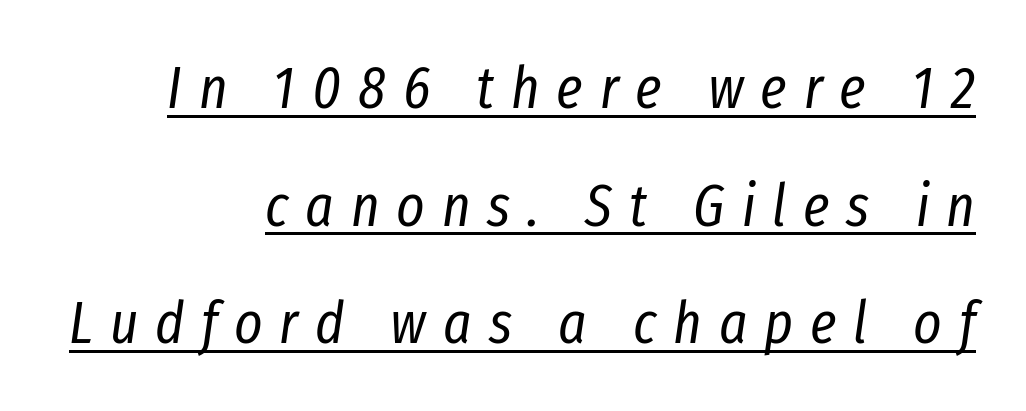
Reading down the column, the eye jumps a long way to each next line. This rendering uses right alignment, leaving the left contour irregular. Italic: yes, the glyphs are oblique. A typesetter would call this proportional, since set widths differ per character.
